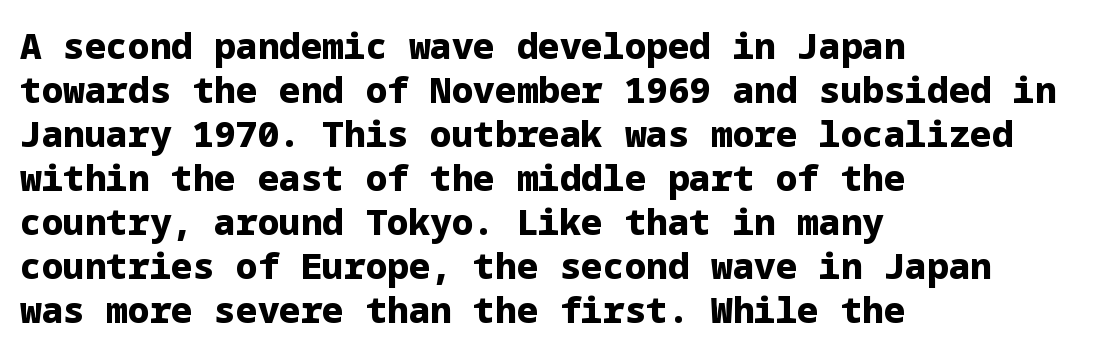
The image shows 36 px heavy sans-serif type, upright; set left-aligned, line spacing 1.22x, normal letter spacing, not underlined; low stroke contrast and a medium x-height.
